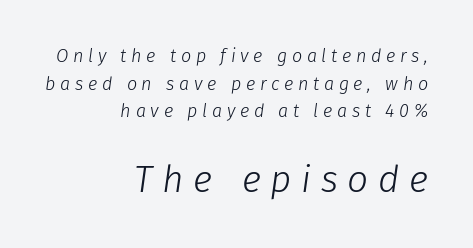
The image shows 37 px light type, italic (leaning right); set right-aligned, normal line spacing (1.53x), unusually wide letter spacing (+0.26 em), not underlined; the second (bottom) block is 2.06x larger; low stroke contrast and a medium x-height.
